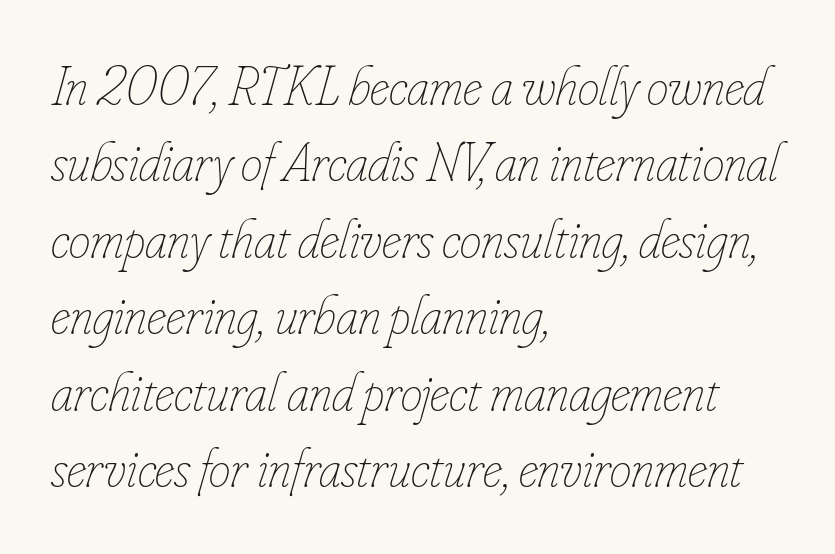
The setting favours the left margin, as ordinary paragraphs usually do. Is this a fixed-width face? No — the glyphs have proportional, varying widths. Leading matches the norm, producing a regular column. Characters follow at the spacing the type designer built in. The letters are slanted; this is an italic face. Weight: regular or lighter.
